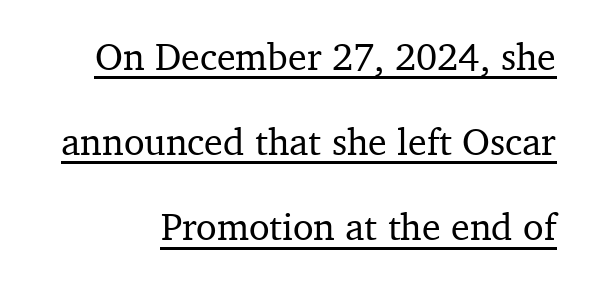
Q: Is the text italic (slanted)? A: No, it is upright.
Q: Is the typeface a serif or a sans-serif typeface? A: Serif.
Q: Is the text underlined? A: Yes.
Q: Is the spacing between letters normal or unusually wide? A: Normal.
Q: Is the spacing between lines tight, normal or loose? A: Loose.
Q: Width (condensed, normal, or wide)? A: Normal.
Q: Stroke contrast? A: Medium.
Q: x-height? A: Medium.
Q: Monospaced? A: No.
